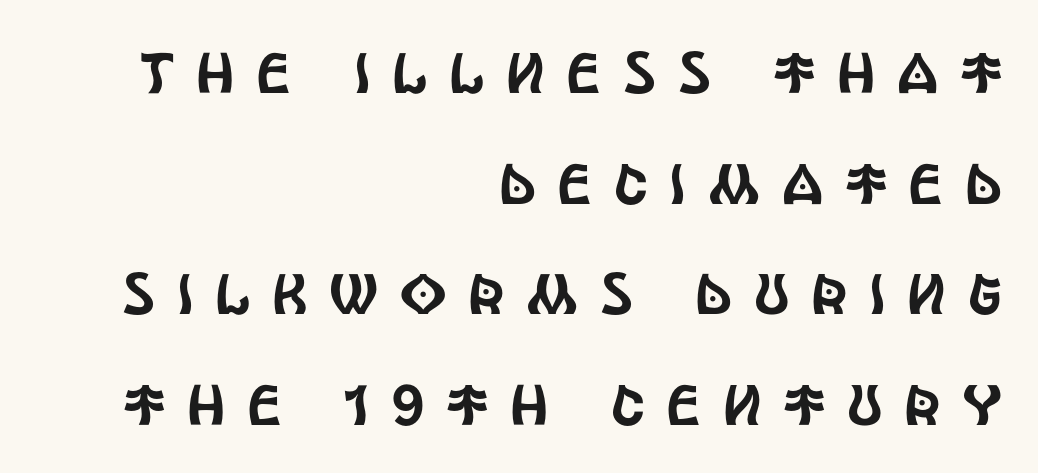
Q: Is the text italic (slanted)? A: No, it is upright.
Q: Is the typeface a serif or a sans-serif typeface? A: Sans-serif.
Q: Is the text underlined? A: No.
Q: How is the paragraph aligned? A: Right-aligned.
Q: Is the spacing between letters normal or unusually wide? A: Unusually wide.
Q: Is the spacing between lines tight, normal or loose? A: Loose.
Q: Width (condensed, normal, or wide)? A: Condensed.
Q: x-height? A: Large.
Q: Monospaced? A: No.
